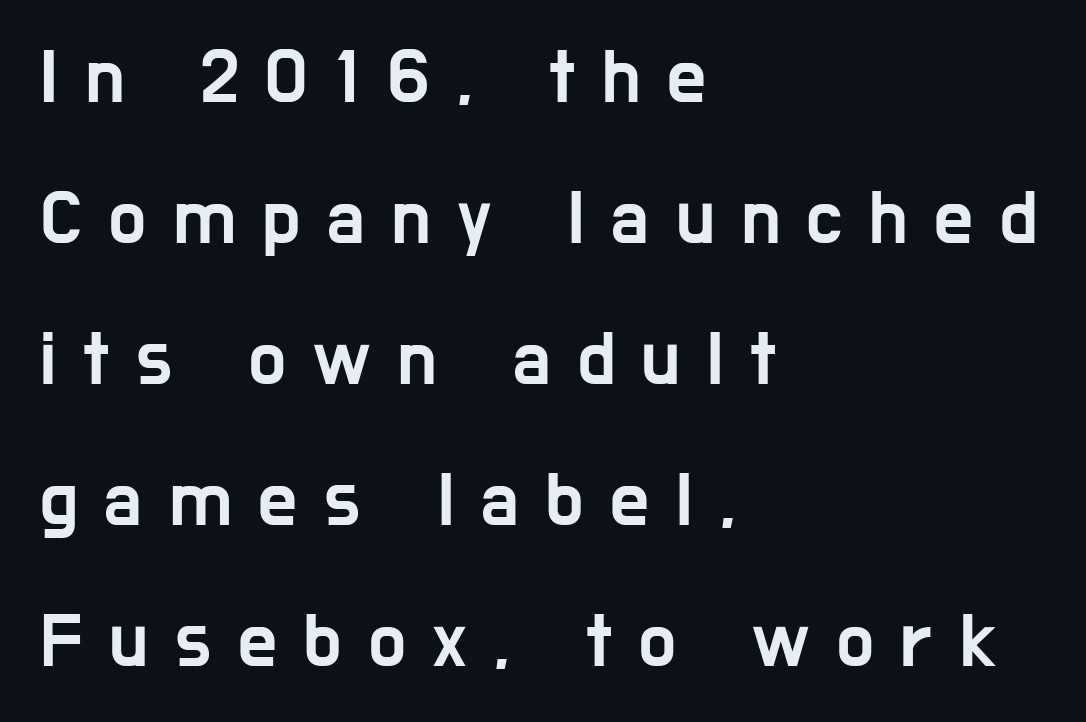
{"serif": "no", "italic": "no", "width": "condensed", "stroke_contrast": "low", "x_height": "medium", "monospaced": "no", "underline": "no", "align": "left", "line_spacing_ratio": 1.83, "letter_spacing": "wide", "letter_spacing_em": 0.35, "glyph_px": 77}
